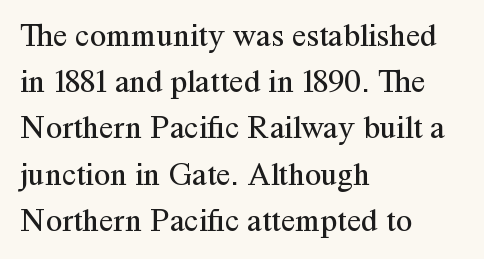
Q: Is the text bold? A: No.
Q: Is the text italic (slanted)? A: No, it is upright.
Q: Is the typeface a serif or a sans-serif typeface? A: Serif.
Q: Is the text underlined? A: No.
Q: How is the paragraph aligned? A: Left-aligned.
Q: Is the spacing between letters normal or unusually wide? A: Normal.
Q: Is the spacing between lines tight, normal or loose? A: Normal.
Q: Width (condensed, normal, or wide)? A: Normal.
Q: Stroke contrast? A: Medium.
Q: x-height? A: Medium.
Q: Monospaced? A: No.
